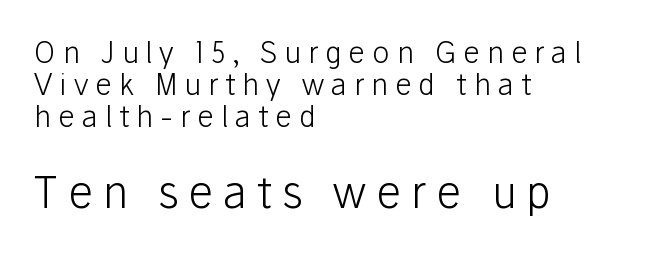
{"serif": "no", "italic": "no", "bold": "no", "weight": "light", "width": "normal", "stroke_contrast": "low", "x_height": "medium", "monospaced": "no", "underline": "no", "align": "left", "line_spacing": "tight", "line_spacing_ratio": 1.11, "letter_spacing": "wide", "letter_spacing_em": 0.24, "larger_block": "second", "size_ratio": 1.48, "glyph_px": 43}
